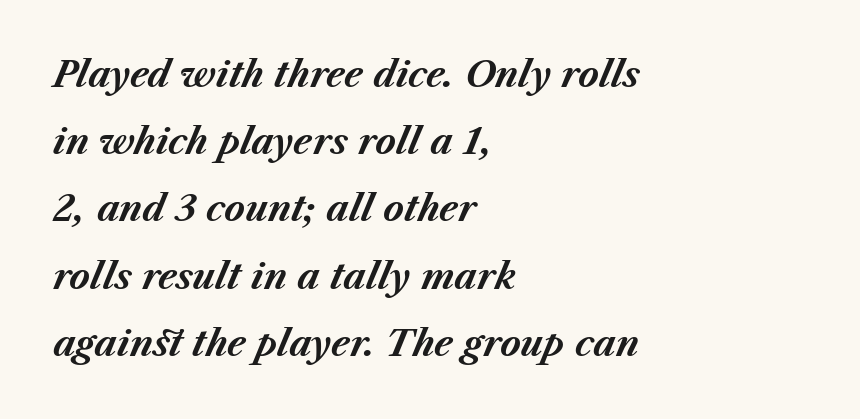
{"italic": "yes", "lean": "right", "slant_degrees": 23, "bold": "yes", "weight": "bold", "width": "normal", "stroke_contrast": "medium", "x_height": "medium", "monospaced": "no", "underline": "no", "align": "left", "line_spacing": "loose", "line_spacing_ratio": 1.92, "letter_spacing": "normal", "letter_spacing_em": 0.0, "glyph_px": 35}
